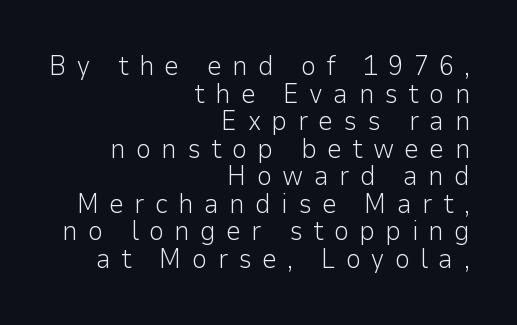
The image shows 27 px text type, upright; set right-aligned, tight line spacing (1.02x), unusually wide letter spacing (+0.38 em), not underlined.
